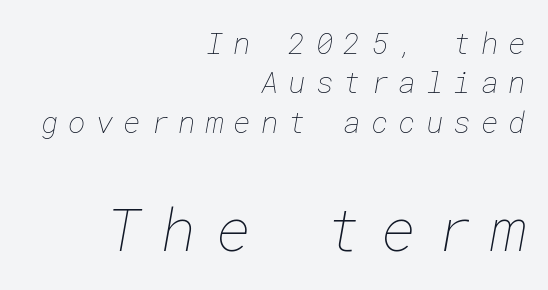
{"bold": "no", "weight": "thin", "width": "normal", "stroke_contrast": "low", "x_height": "medium", "underline": "no", "align": "right", "line_spacing": "normal", "line_spacing_ratio": 1.31, "letter_spacing": "wide", "letter_spacing_em": 0.33, "larger_block": "second", "size_ratio": 2.0, "glyph_px": 60}
